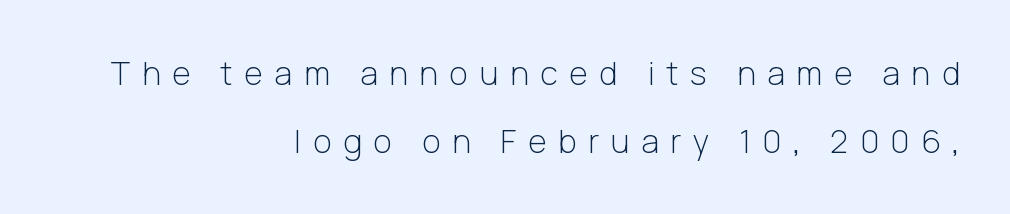
Classification — sans serif. Stems and bowls with no extra thickness — not bold. Is the letter spacing exaggerated? Yes — the characters are pushed far apart. It's the straight-up-and-down kind of type. The gap between lines stays unmarked.
